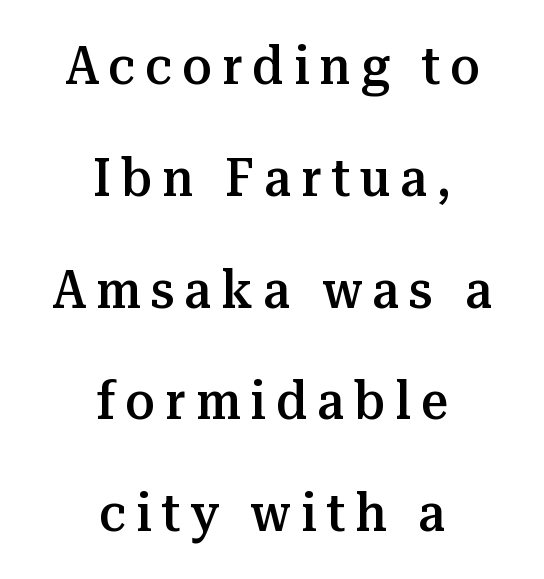
Look at the stroke-to-counter ratio: somewhat heavy, a semibold. Is this a sans? No — the strokes have serifs. Leftover space on each line is divided equally before and after the words. Ascenders rise straight up at ninety degrees. Type without underlining. The block of text is sparse from top to bottom, with ample space between rows.
